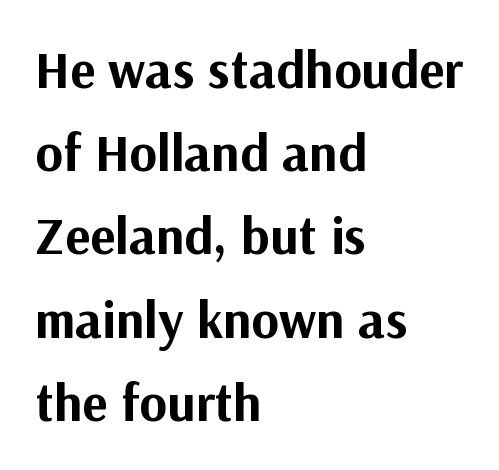
{"serif": "no", "italic": "no", "bold": "yes", "weight": "bold", "width": "normal", "stroke_contrast": "medium", "x_height": "medium", "monospaced": "no", "underline": "no", "align": "left", "line_spacing": "normal", "line_spacing_ratio": 1.57, "letter_spacing": "normal", "letter_spacing_em": 0.0, "glyph_px": 53}
